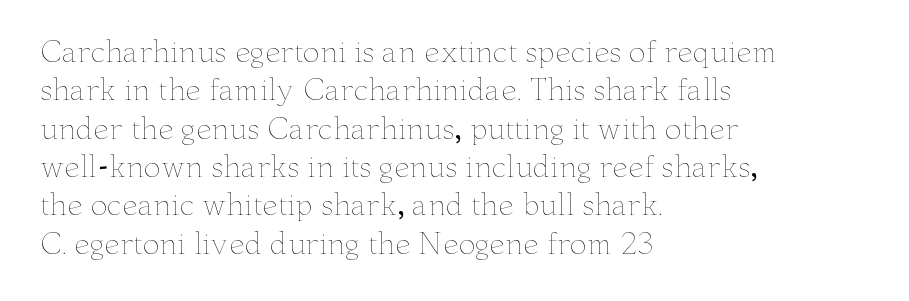
The image shows 28 px thin, wide type, upright; set left-aligned, normal line spacing (1.37x), normal letter spacing, not underlined; low stroke contrast and a small x-height.
